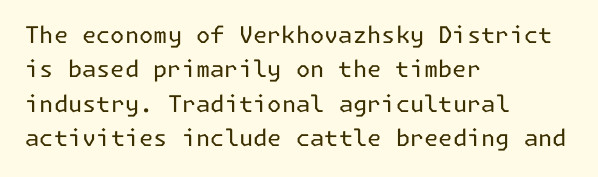
Q: Is the text bold? A: No.
Q: Is the text italic (slanted)? A: No, it is upright.
Q: Is the text underlined? A: No.
Q: How is the paragraph aligned? A: Left-aligned.
Q: Is the spacing between letters normal or unusually wide? A: Normal.
Q: Is the spacing between lines tight, normal or loose? A: Normal.
